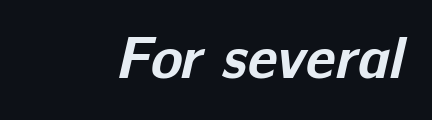
The image shows 59 px bold sans-serif type; set normal letter spacing, not underlined; low stroke contrast and a medium x-height.
